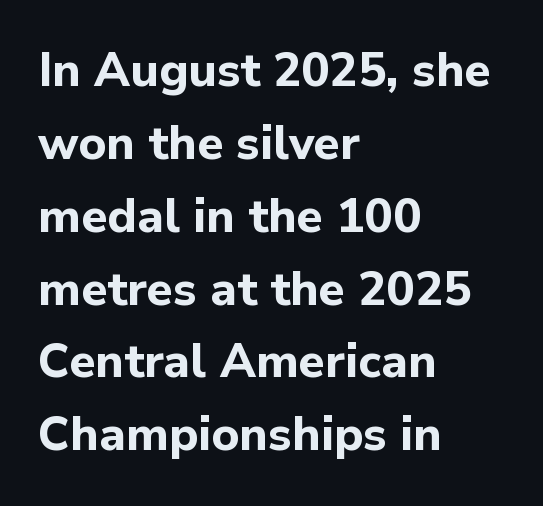
This sample keeps an unexceptional amount of space between lines. Horizontally, the lines are justified to the leading edge only. Here the designer chose a conventional face with non-uniform glyph widths. The glyphs in this specimen are sans serif. Quick note: not italic, upright.
